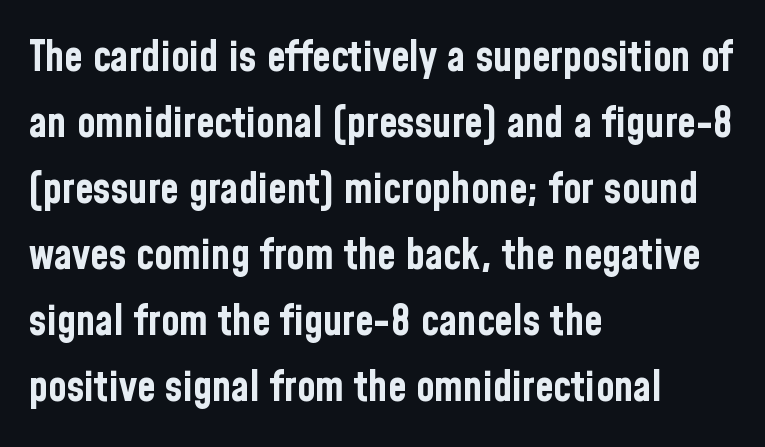
Spacing verdict: proportional, widths tailored to each character. Clear beneath every line of the passage. Compared with typical body copy, the letter spacing here is the same. The text was rendered using a sans face with plain stroke endings. The passage shown is emphatically bold. One glance says typical: line gaps are just what's usual.
